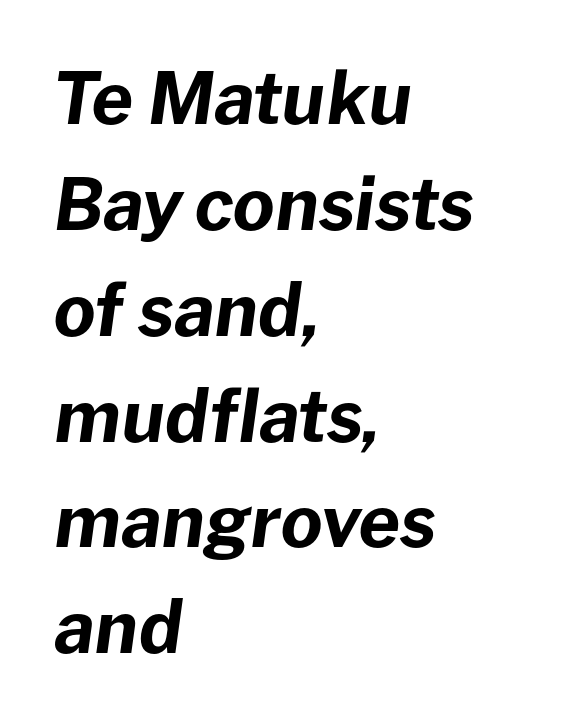
Q: Is the text bold? A: Yes.
Q: Is the text italic (slanted)? A: Yes, it leans right by about 8 degrees.
Q: Is the text underlined? A: No.
Q: How is the paragraph aligned? A: Left-aligned.
Q: Is the spacing between letters normal or unusually wide? A: Normal.
Q: Is the spacing between lines tight, normal or loose? A: Normal.
Q: Width (condensed, normal, or wide)? A: Normal.
Q: Stroke contrast? A: Low.
Q: x-height? A: Medium.
Q: Monospaced? A: No.
